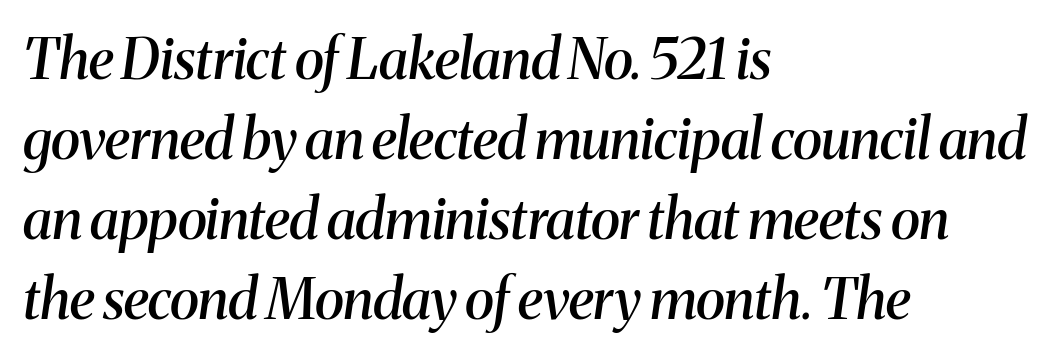
The image shows 56 px semibold serif type, italic (leaning right); set left-aligned, normal line spacing (1.43x), normal letter spacing, not underlined; medium stroke contrast and a medium x-height.
